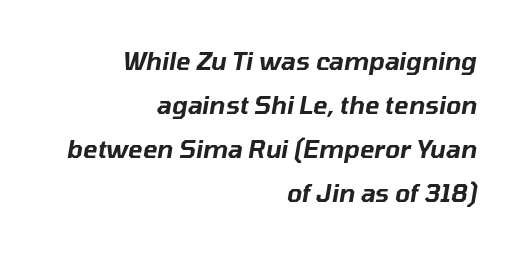
The face used here has a pronounced slope to its letters. The string is rendered with underlining switched off. Does extra space separate the letters? No, they use regular spacing. Typeset ragged left — the right edge is the straight one.
